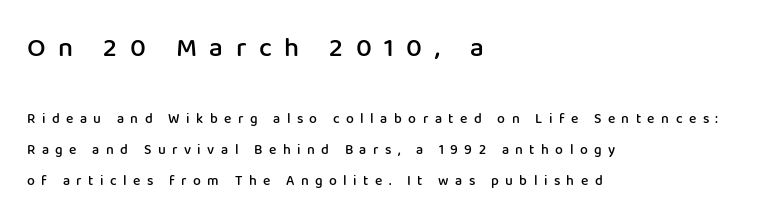
The image shows 27 px text type, upright; set left-aligned, loose line spacing (2.2x), unusually wide letter spacing (+0.46 em), not underlined; the first (top) block is 1.93x larger.
